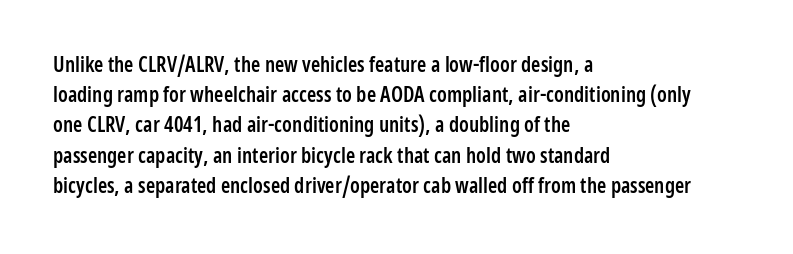
{"italic": "no", "bold": "semi", "underline": "no", "align": "left", "line_spacing": "normal", "line_spacing_ratio": 1.44, "letter_spacing": "normal", "letter_spacing_em": 0.0, "glyph_px": 21}
